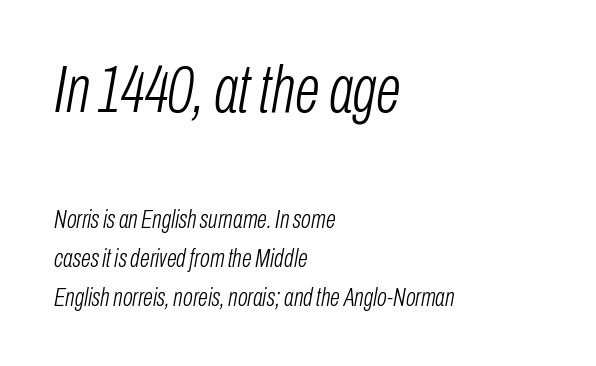
The image shows 66 px light, condensed type, italic (leaning right); set left-aligned, normal line spacing (1.49x), normal letter spacing, not underlined; the first (top) block is 2.54x larger; low stroke contrast and a medium x-height.
